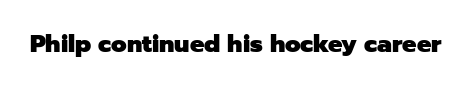
Q: Is the text bold? A: Yes.
Q: Is the text italic (slanted)? A: No, it is upright.
Q: Is the text underlined? A: No.
Q: Is the spacing between letters normal or unusually wide? A: Normal.
